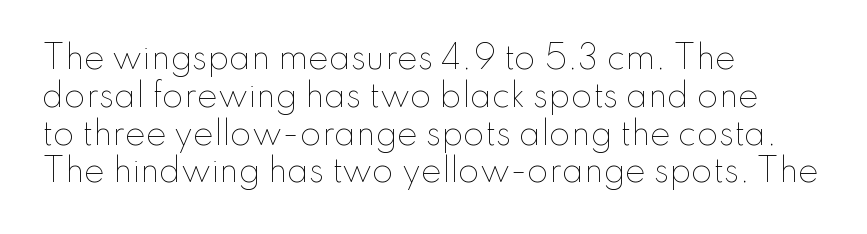
Q: Is the text bold? A: No.
Q: Is the text italic (slanted)? A: No, it is upright.
Q: Is the text underlined? A: No.
Q: How is the paragraph aligned? A: Left-aligned.
Q: Is the spacing between letters normal or unusually wide? A: Normal.
Q: Width (condensed, normal, or wide)? A: Normal.
Q: Stroke contrast? A: Low.
Q: x-height? A: Small.
Q: Monospaced? A: No.
